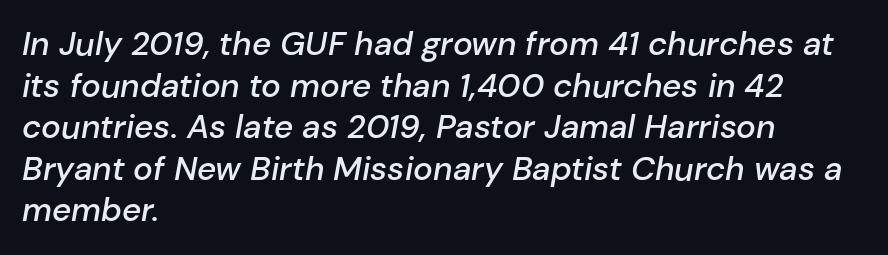
{"italic": "yes", "lean": "right", "slant_degrees": 10, "bold": "semi", "weight": "semibold", "width": "normal", "stroke_contrast": "low", "x_height": "medium", "monospaced": "no", "underline": "no", "align": "left", "line_spacing": "normal", "line_spacing_ratio": 1.26, "letter_spacing": "normal", "letter_spacing_em": 0.0, "glyph_px": 33}
